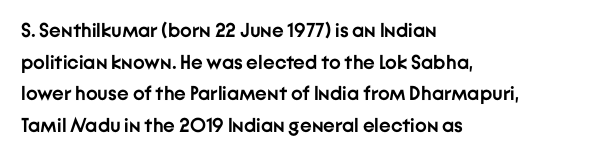
If you drew a line through each stem, it would be perfectly vertical. Nobody drew a line under any word here. A full-strength bold gives these letters their thick strokes. Honestly, the letter spacing is just normal — you wouldn't notice it. Left-aligned paragraph, ragged on the right.
